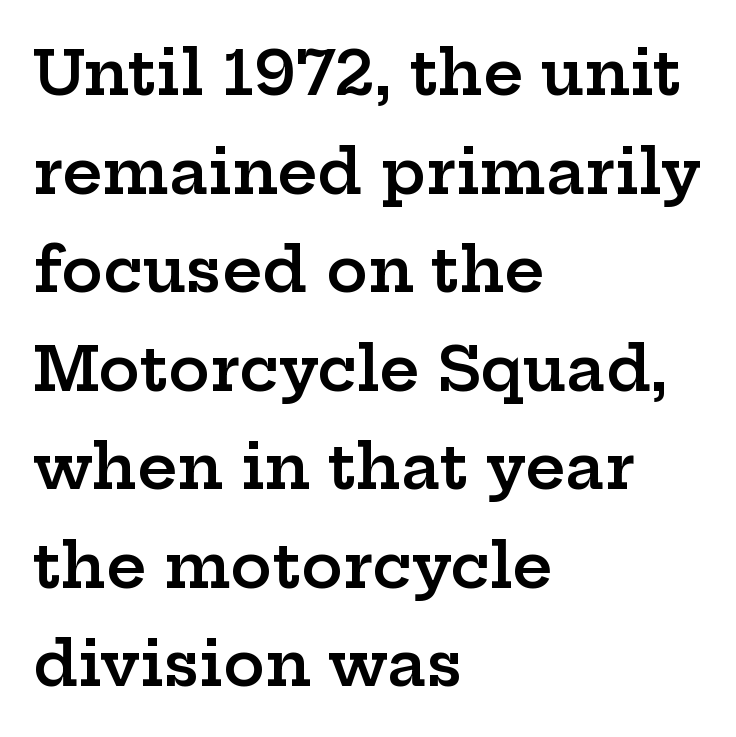
Q: Is the text bold? A: Semi-bold.
Q: Is the text italic (slanted)? A: No, it is upright.
Q: Is the typeface a serif or a sans-serif typeface? A: Serif.
Q: Is the text underlined? A: No.
Q: How is the paragraph aligned? A: Left-aligned.
Q: Is the spacing between letters normal or unusually wide? A: Normal.
Q: Is the spacing between lines tight, normal or loose? A: Normal.
Q: Width (condensed, normal, or wide)? A: Wide.
Q: Stroke contrast? A: Low.
Q: x-height? A: Medium.
Q: Monospaced? A: No.
